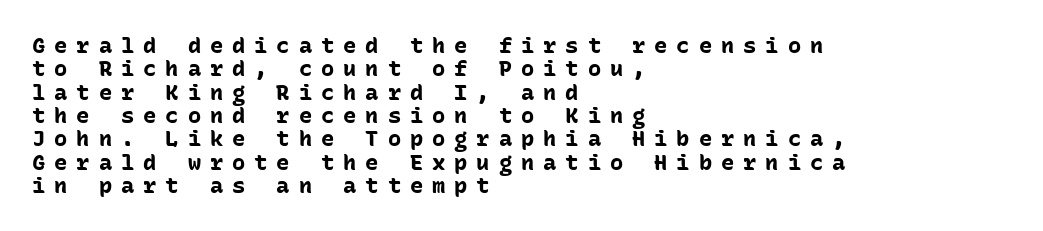
If you drew a line through each stem, it would be perfectly vertical. Tracking here is generous; glyphs stand well apart from one another. Descenders hang freely into open space. The rendering anchors every line to the left-hand side. Notice how thick the strokes are: this is what a full bold looks like. Does the leading feel generous? Not at all — it's pinched.
